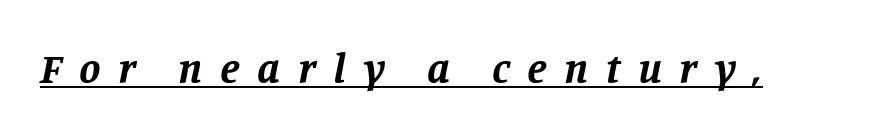
{"serif": "yes", "italic": "yes", "lean": "right", "slant_degrees": 11, "bold": "yes", "weight": "bold", "width": "normal", "stroke_contrast": "low", "x_height": "large", "monospaced": "no", "underline": "yes", "letter_spacing": "wide", "letter_spacing_em": 0.41, "glyph_px": 43}
